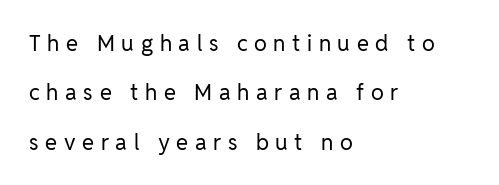
Regarding leading, the lines here are spaced well apart. Tracking value appears strongly positive — letters spread wide. The zone under the glyphs is completely vacant. Each stroke keeps to a modest, everyday thickness or less.
